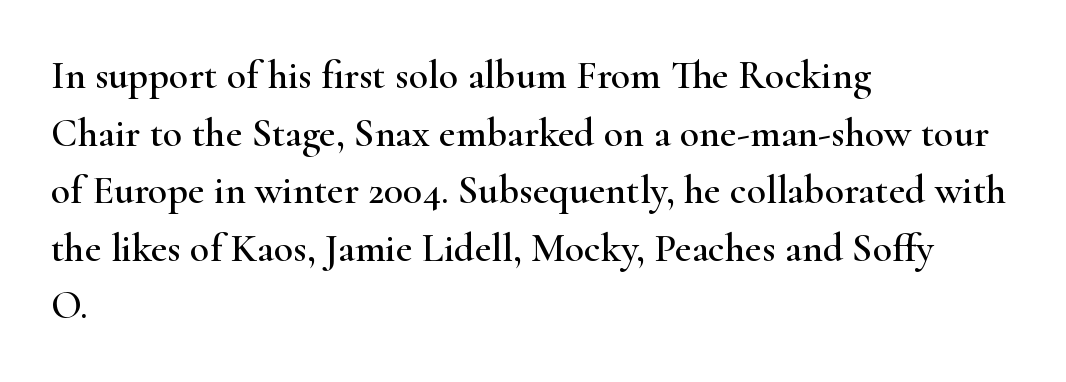
{"serif": "yes", "italic": "no", "width": "wide", "stroke_contrast": "high", "x_height": "small", "monospaced": "no", "underline": "no", "align": "left", "line_spacing": "normal", "line_spacing_ratio": 1.44, "letter_spacing": "normal", "letter_spacing_em": 0.0, "glyph_px": 40}
